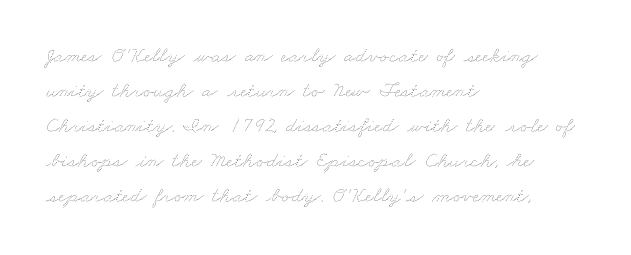
Unmarked baselines from the first word to the last. Line starts are locked; line ends wander. Stroke thickness stays within the range of a standard reading face or lighter. Does the leading feel generous? No, just average. Nobody touched the tracking dial on this one.
